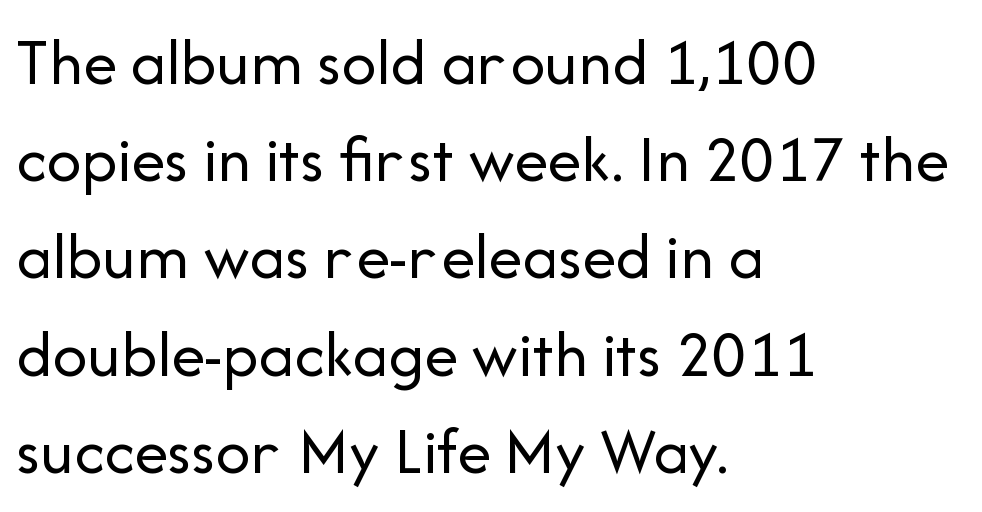
Q: Is the text bold? A: No.
Q: Is the text italic (slanted)? A: No, it is upright.
Q: Is the typeface a serif or a sans-serif typeface? A: Sans-serif.
Q: Is the text underlined? A: No.
Q: How is the paragraph aligned? A: Left-aligned.
Q: Is the spacing between letters normal or unusually wide? A: Normal.
Q: Is the spacing between lines tight, normal or loose? A: Normal.
Q: Width (condensed, normal, or wide)? A: Normal.
Q: Stroke contrast? A: Low.
Q: x-height? A: Medium.
Q: Monospaced? A: No.
